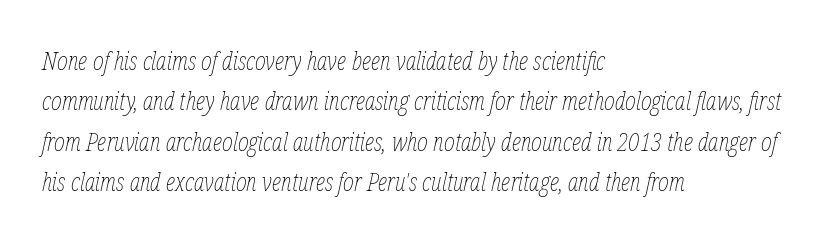
Notice how descenders clear the ascenders below comfortably — that's standard leading. Any mark beneath the type? The region is blank. Stroke mass is kept to a normal reading level or below. The axis of the letterforms is tilted away from vertical. Characters follow at the spacing the type designer built in.
